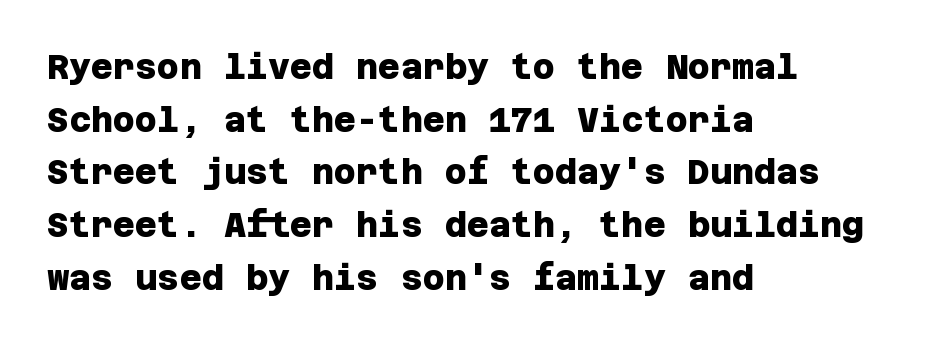
Q: Is the text bold? A: Yes.
Q: Is the typeface a serif or a sans-serif typeface? A: Sans-serif.
Q: Is the text underlined? A: No.
Q: How is the paragraph aligned? A: Left-aligned.
Q: Is the spacing between letters normal or unusually wide? A: Normal.
Q: Is the spacing between lines tight, normal or loose? A: Normal.
Q: Width (condensed, normal, or wide)? A: Normal.
Q: Stroke contrast? A: Low.
Q: x-height? A: Large.
